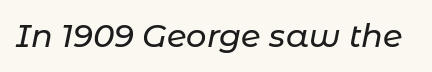
{"italic": "yes", "lean": "right", "slant_degrees": 11, "width": "normal", "stroke_contrast": "low", "x_height": "medium", "monospaced": "no", "underline": "no", "letter_spacing": "normal", "letter_spacing_em": 0.0, "glyph_px": 32}
